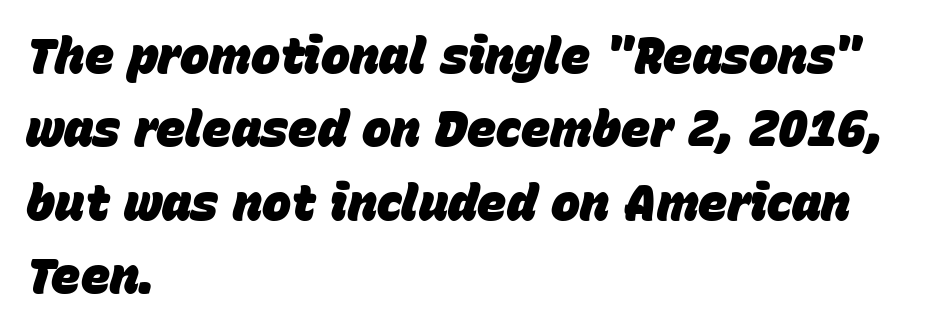
Q: Is the text bold? A: Yes.
Q: Is the text italic (slanted)? A: Yes, it leans right by about 15 degrees.
Q: Is the text underlined? A: No.
Q: How is the paragraph aligned? A: Left-aligned.
Q: Is the spacing between letters normal or unusually wide? A: Normal.
Q: Is the spacing between lines tight, normal or loose? A: Normal.
Q: Width (condensed, normal, or wide)? A: Normal.
Q: Stroke contrast? A: Low.
Q: x-height? A: Large.
Q: Monospaced? A: No.
